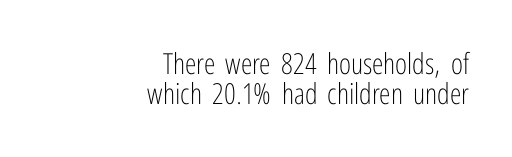
The image shows 29 px light, condensed sans-serif type, upright; set right-aligned, tight line spacing (1.05x), normal letter spacing, not underlined; low stroke contrast and a medium x-height.
